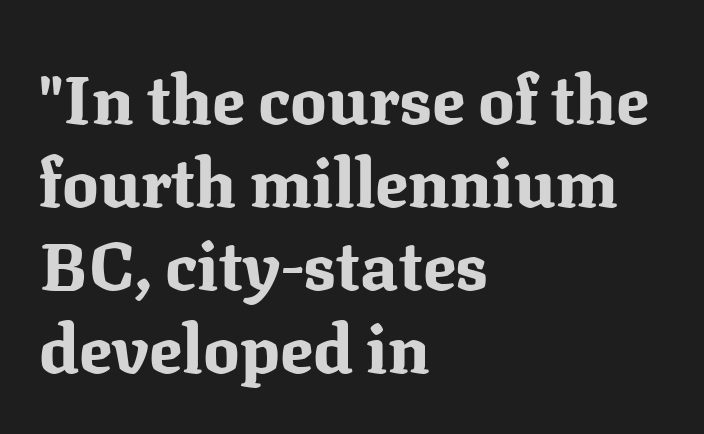
Q: Is the text bold? A: Yes.
Q: Is the text italic (slanted)? A: No, it is upright.
Q: Is the typeface a serif or a sans-serif typeface? A: Serif.
Q: Is the text underlined? A: No.
Q: How is the paragraph aligned? A: Left-aligned.
Q: Is the spacing between letters normal or unusually wide? A: Normal.
Q: Width (condensed, normal, or wide)? A: Normal.
Q: Stroke contrast? A: Medium.
Q: x-height? A: Medium.
Q: Monospaced? A: No.
